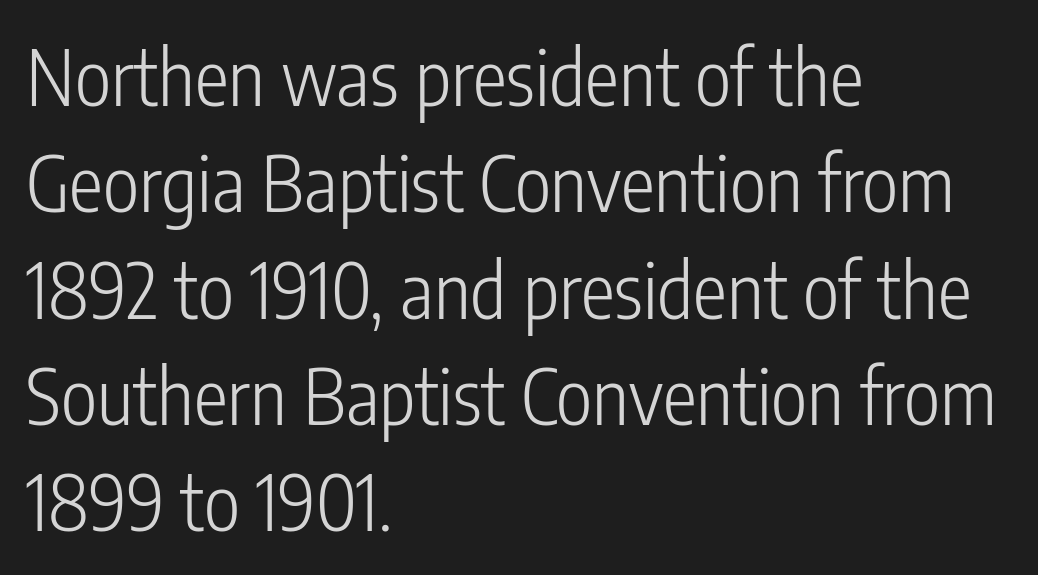
{"serif": "no", "italic": "no", "bold": "no", "weight": "light", "width": "condensed", "stroke_contrast": "low", "x_height": "medium", "monospaced": "no", "underline": "no", "align": "left", "line_spacing": "normal", "line_spacing_ratio": 1.38, "letter_spacing": "normal", "letter_spacing_em": 0.0, "glyph_px": 77}
